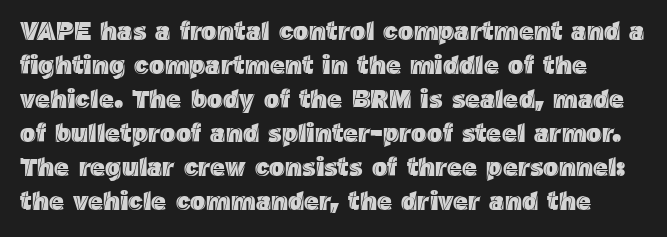
{"italic": "no", "underline": "no", "line_spacing": "normal", "line_spacing_ratio": 1.31, "letter_spacing": "normal", "letter_spacing_em": 0.0, "glyph_px": 26}
